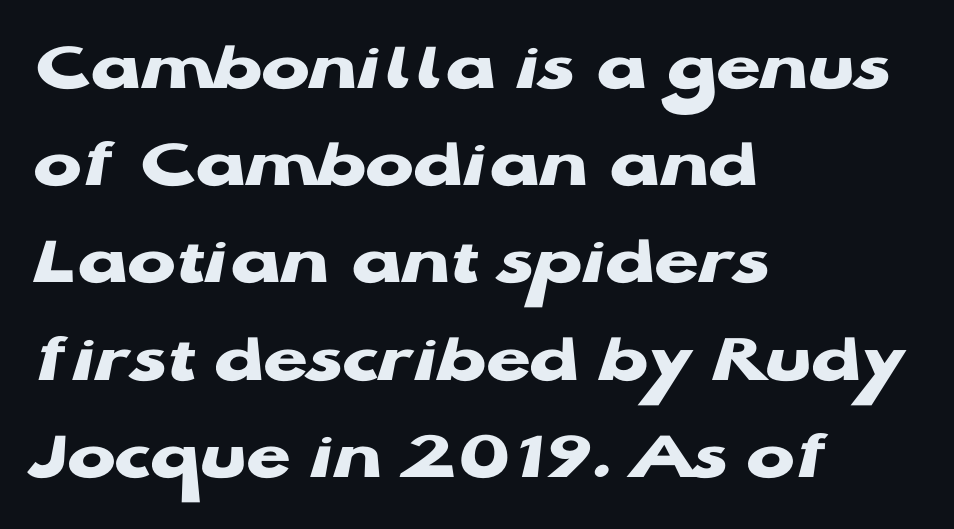
Words appear dense and cohesive because spacing is normal. You could not count columns in this text — the font is proportionally spaced. The font is running at its bold setting. Compared with a centered layout, this one pins lines to the left instead.
